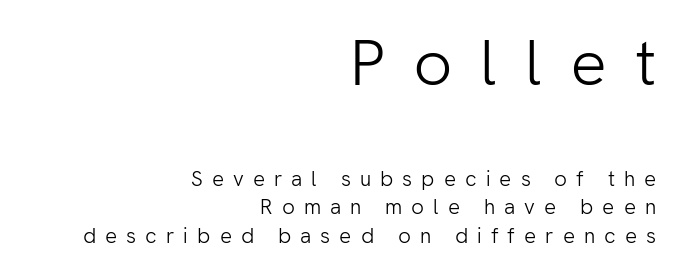
Q: Is the text bold? A: No.
Q: Is the text italic (slanted)? A: No, it is upright.
Q: Is the typeface a serif or a sans-serif typeface? A: Sans-serif.
Q: Is the text underlined? A: No.
Q: How is the paragraph aligned? A: Right-aligned.
Q: Is the spacing between letters normal or unusually wide? A: Unusually wide.
Q: Is the spacing between lines tight, normal or loose? A: Normal.
Q: Which block of text is set in a larger size, the first (top) or the second (bottom)? A: The first (top) one.
Q: Width (condensed, normal, or wide)? A: Normal.
Q: Stroke contrast? A: Low.
Q: x-height? A: Medium.
Q: Monospaced? A: No.
